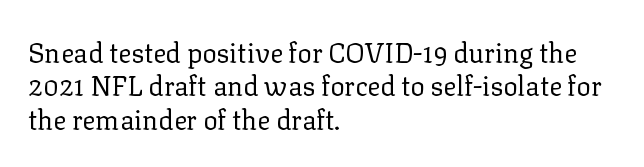
The image shows 27 px text type, upright; set left-aligned, line spacing 1.24x, normal letter spacing, not underlined.
